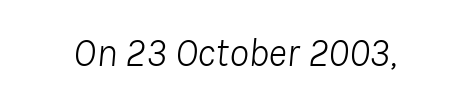
Q: Is the text bold? A: No.
Q: Is the text italic (slanted)? A: Yes, it leans right by about 8 degrees.
Q: Is the text underlined? A: No.
Q: Is the spacing between letters normal or unusually wide? A: Normal.
Q: Width (condensed, normal, or wide)? A: Normal.
Q: Stroke contrast? A: Low.
Q: x-height? A: Medium.
Q: Monospaced? A: No.
